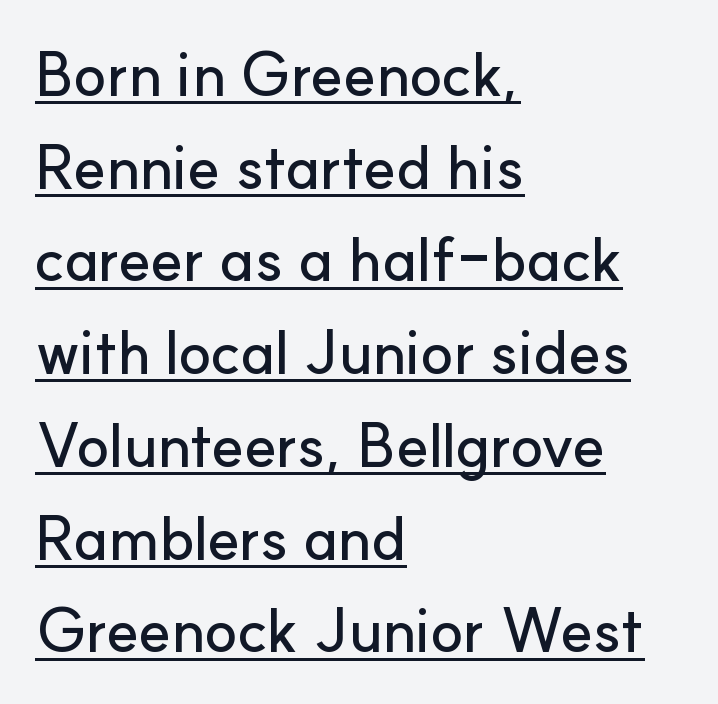
{"serif": "no", "italic": "no", "width": "normal", "stroke_contrast": "low", "x_height": "small", "monospaced": "no", "underline": "yes", "align": "left", "line_spacing": "normal", "line_spacing_ratio": 1.52, "letter_spacing": "normal", "letter_spacing_em": 0.0, "glyph_px": 61}
